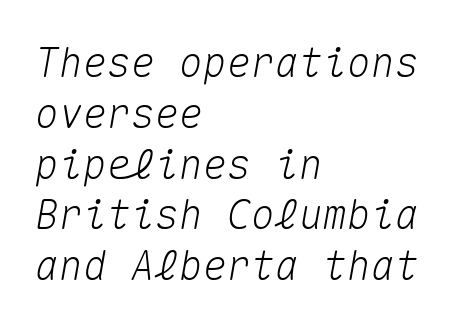
Q: Is the text italic (slanted)? A: Yes, it leans right by about 10 degrees.
Q: Is the text underlined? A: No.
Q: How is the paragraph aligned? A: Left-aligned.
Q: Is the spacing between letters normal or unusually wide? A: Normal.
Q: Is the spacing between lines tight, normal or loose? A: Normal.
Q: Width (condensed, normal, or wide)? A: Normal.
Q: Stroke contrast? A: Medium.
Q: x-height? A: Medium.
Q: Monospaced? A: Yes.
